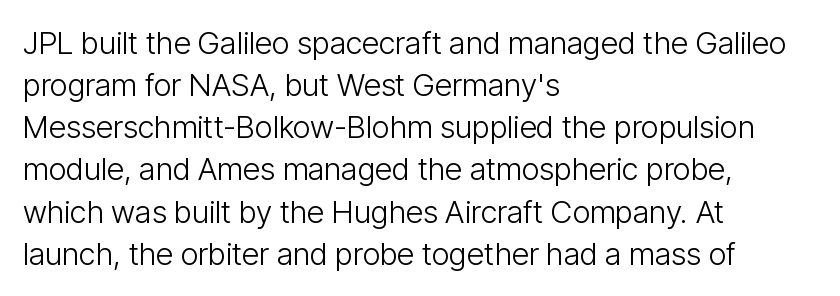
Stem width sits at or under what a default text font uses. The line-height multiplier appears to be the usual default. Proportional: the letters do not fall into vertical columns. The rendering shows plain stroke endings on the letterforms — a sans-serif design.
